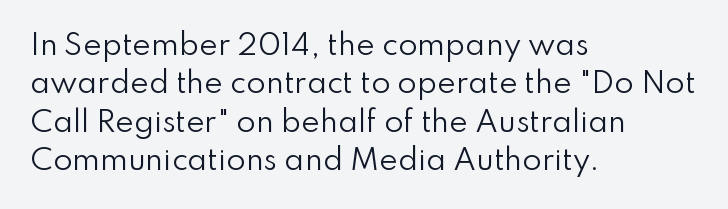
Q: Is the text bold? A: No.
Q: Is the text italic (slanted)? A: No, it is upright.
Q: Is the typeface a serif or a sans-serif typeface? A: Sans-serif.
Q: Is the text underlined? A: No.
Q: How is the paragraph aligned? A: Left-aligned.
Q: Is the spacing between letters normal or unusually wide? A: Normal.
Q: Is the spacing between lines tight, normal or loose? A: Normal.
Q: Width (condensed, normal, or wide)? A: Normal.
Q: Stroke contrast? A: Low.
Q: x-height? A: Small.
Q: Monospaced? A: No.
